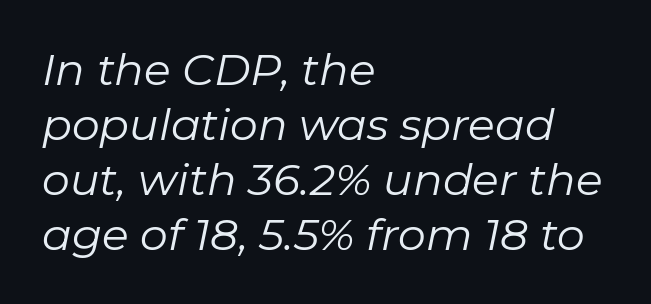
The gap between lines stays unmarked. There's an unmistakable incline to the writing here. Between one letter and the next there's only the usual sliver of space. Summary of vertical rhythm: regular, with standard interline spacing. Reading down the block, your eye returns to a fixed left position each line. Here the designer chose a conventional face with non-uniform glyph widths.
